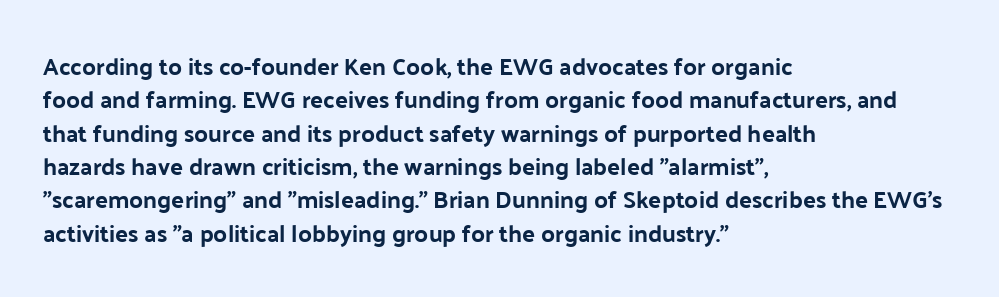
The image shows 24 px text type, upright; set left-aligned, normal line spacing (1.39x), normal letter spacing, not underlined.
